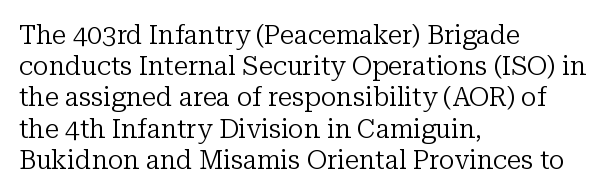
Q: Is the text bold? A: No.
Q: Is the text italic (slanted)? A: No, it is upright.
Q: Is the text underlined? A: No.
Q: How is the paragraph aligned? A: Left-aligned.
Q: Is the spacing between letters normal or unusually wide? A: Normal.
